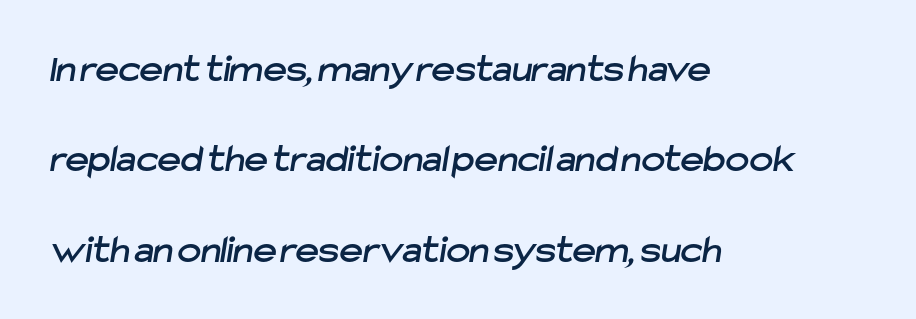
The image shows 40 px sans-serif type; set left-aligned, loose line spacing (2.26x), normal letter spacing, not underlined; low stroke contrast and a medium x-height.
